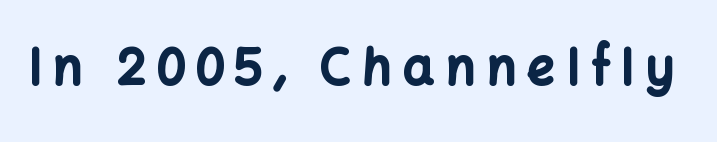
{"serif": "no", "italic": "no", "bold": "yes", "weight": "bold", "width": "normal", "stroke_contrast": "low", "x_height": "medium", "monospaced": "no", "underline": "no", "letter_spacing": "wide", "letter_spacing_em": 0.24, "glyph_px": 49}
